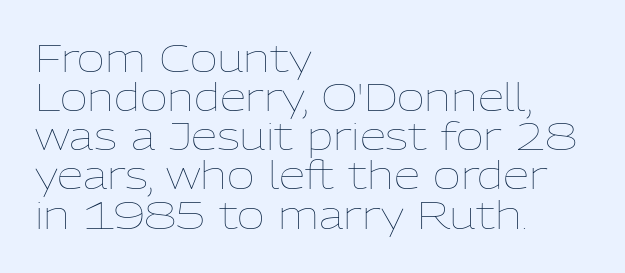
The image shows 38 px thin type, upright; set left-aligned, tight line spacing (1.03x), normal letter spacing, not underlined; low stroke contrast and a medium x-height.
